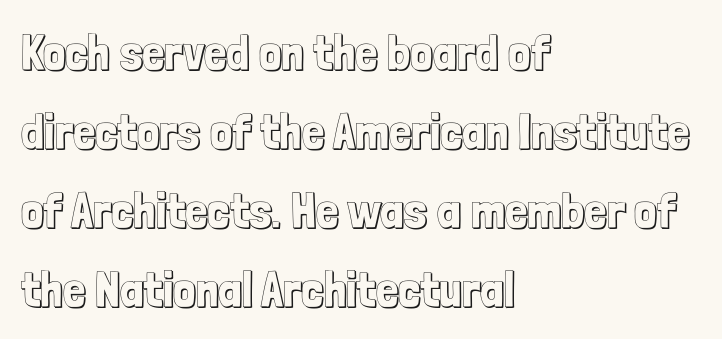
The image shows 50 px condensed type, upright; set left-aligned, normal line spacing (1.58x), normal letter spacing, not underlined; a medium x-height.
